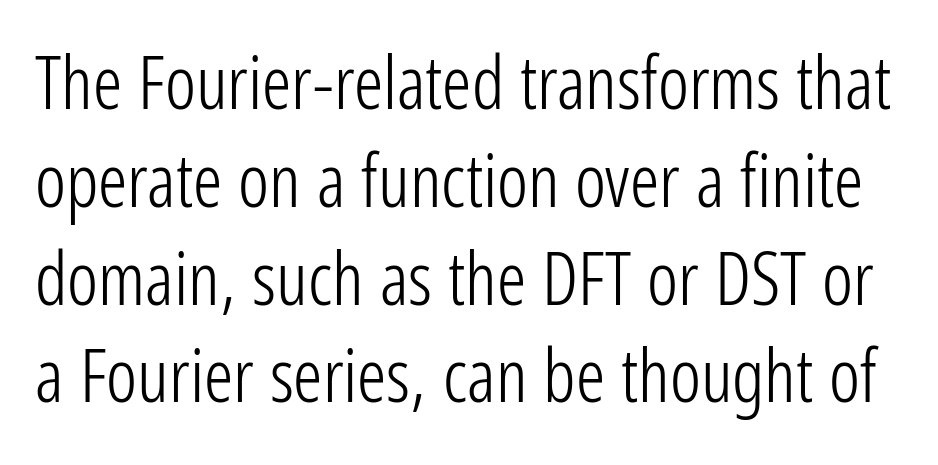
The image shows 73 px light, condensed sans-serif type, upright; set normal line spacing (1.34x), normal letter spacing, not underlined; low stroke contrast and a medium x-height.
